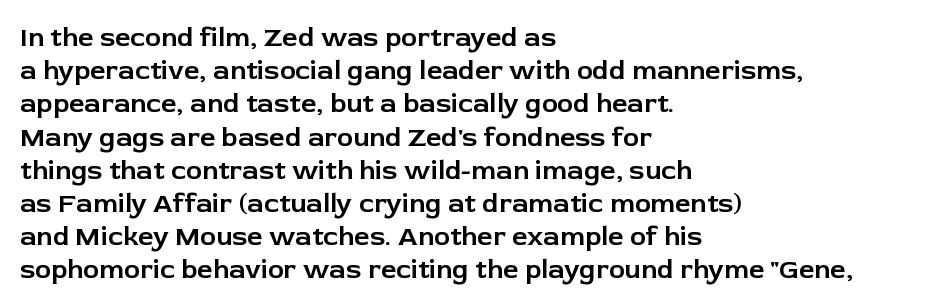
Every row of glyphs begins at an identical x-position on the left. These lines were composed using upright roman letters. Standard letterfit; no display-style spreading of the glyphs. The glyphs are unaccompanied by any horizontal stroke below them.
